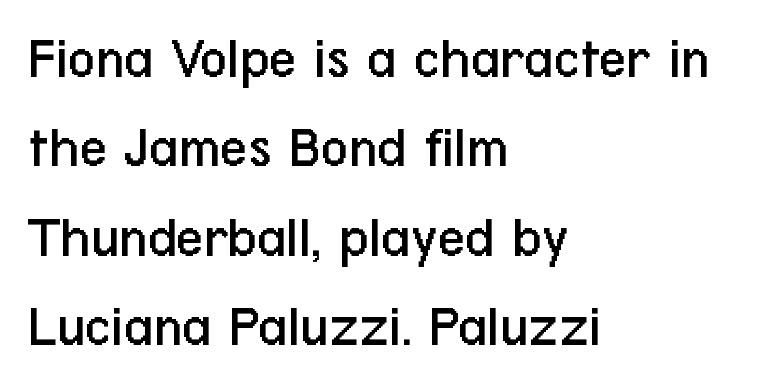
The image shows 60 px regular-weight, condensed sans-serif type, upright; set left-aligned, normal line spacing (1.49x), normal letter spacing, not underlined; low stroke contrast and a medium x-height.
